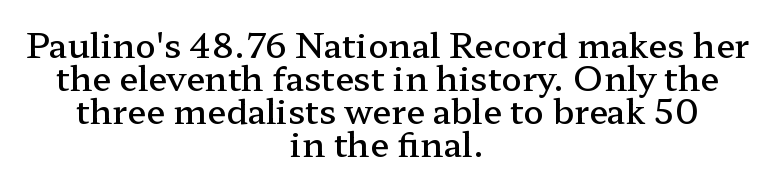
{"serif": "yes", "italic": "no", "bold": "semi", "weight": "semibold", "width": "wide", "stroke_contrast": "low", "x_height": "medium", "monospaced": "no", "underline": "no", "align": "center", "line_spacing": "tight", "line_spacing_ratio": 0.97, "letter_spacing": "normal", "letter_spacing_em": 0.0, "glyph_px": 34}
